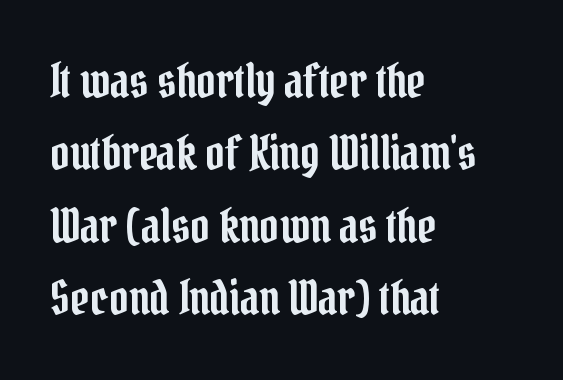
No extra tracking has been applied to these lines. These lines are rendered in a variable-pitch font. This rendering features lettering with no underline. The face used here is seriffed, in the tradition of book romans. Reading down the column, the eye jumps a familiar distance to each next line.
